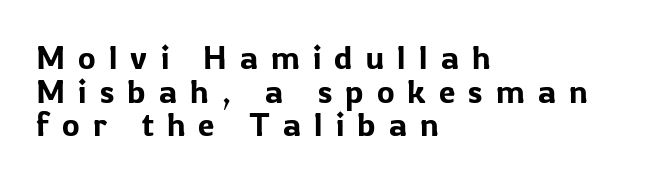
The image shows 33 px sans-serif type, upright; set left-aligned, tight line spacing (1.02x), unusually wide letter spacing (+0.4 em), not underlined; low stroke contrast and a medium x-height.
